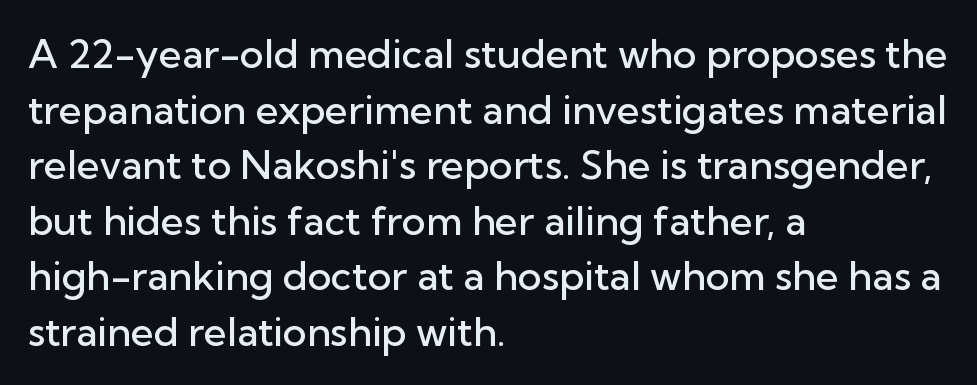
The image shows 40 px semibold sans-serif type, upright; set left-aligned, normal line spacing (1.39x), normal letter spacing, not underlined; low stroke contrast and a medium x-height.
